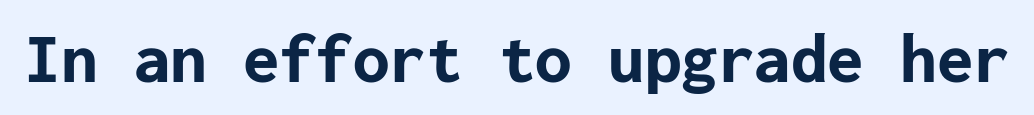
Q: Is the text bold? A: Yes.
Q: Is the text italic (slanted)? A: No, it is upright.
Q: Is the typeface a serif or a sans-serif typeface? A: Sans-serif.
Q: Is the text underlined? A: No.
Q: Is the spacing between letters normal or unusually wide? A: Normal.
Q: Width (condensed, normal, or wide)? A: Normal.
Q: Stroke contrast? A: Low.
Q: x-height? A: Medium.
